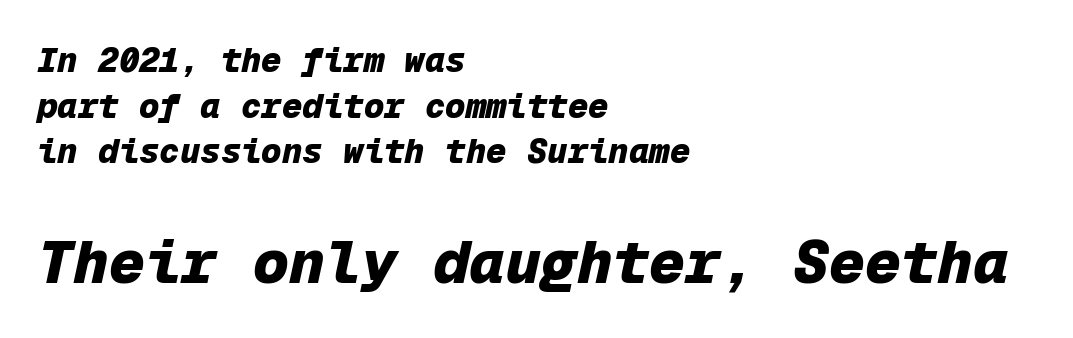
The ragged edge is on the right, which tells us the setting is flush left. Successive baselines arrive at the customary interval. Caption: upper text group reduced, lower text group enlarged. This rendering features lettering with no underline. This sample has the even, mechanical cadence of fixed-width lettering. Heavy, bold letterforms.
